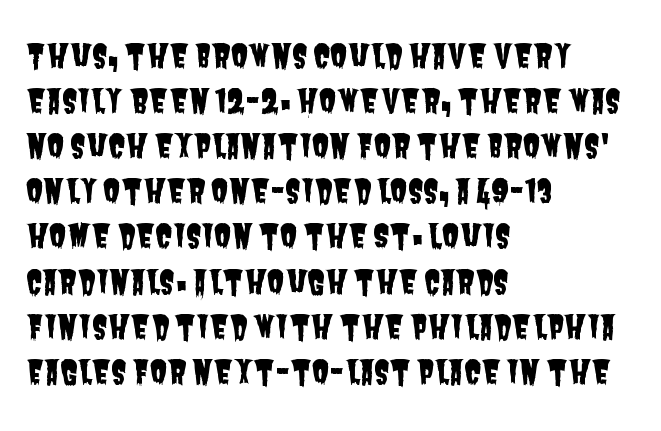
Q: Is the typeface a serif or a sans-serif typeface? A: Sans-serif.
Q: Is the text underlined? A: No.
Q: How is the paragraph aligned? A: Left-aligned.
Q: Is the spacing between letters normal or unusually wide? A: Normal.
Q: Is the spacing between lines tight, normal or loose? A: Normal.
Q: Width (condensed, normal, or wide)? A: Condensed.
Q: Stroke contrast? A: Low.
Q: x-height? A: Large.
Q: Monospaced? A: No.
